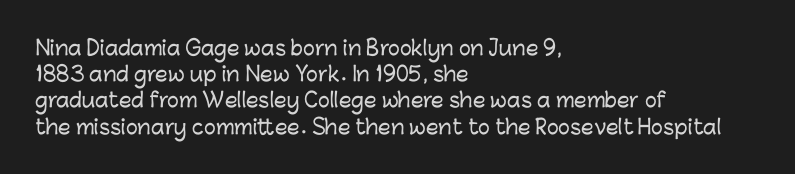
Q: Is the text italic (slanted)? A: No, it is upright.
Q: Is the text underlined? A: No.
Q: How is the paragraph aligned? A: Left-aligned.
Q: Is the spacing between letters normal or unusually wide? A: Normal.
Q: Is the spacing between lines tight, normal or loose? A: Normal.
